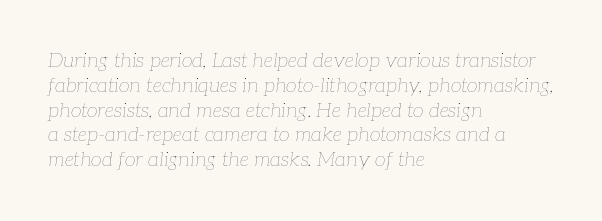
{"italic": "yes", "lean": "right", "slant_degrees": 7, "bold": "no", "underline": "no", "align": "left", "line_spacing_ratio": 1.24, "letter_spacing": "normal", "letter_spacing_em": 0.0, "glyph_px": 20}
